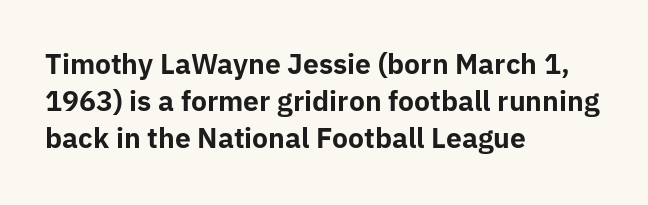
Every character sits straight up, as roman type does. Words appear dense and cohesive because spacing is normal. On the weight axis this lands at bold, roughly 700. In terms of leading, this rendering sits right in the middle.
